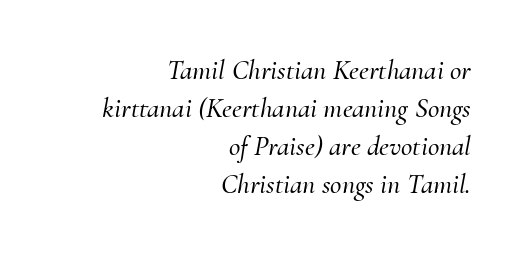
Is this a sans? No — the strokes have serifs. A bare baseline throughout the passage. Leftover space on each line is placed entirely before the opening word. The horizontal fit of the characters is conventional and even. In terms of posture, this sample is oblique.
